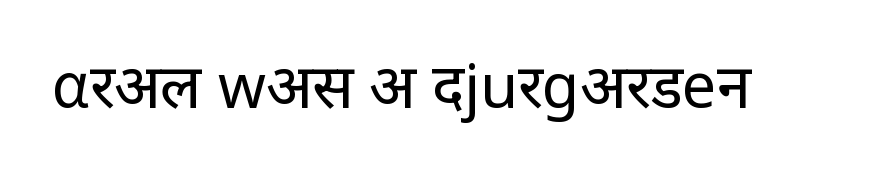
{"serif": "no", "italic": "no", "bold": "no", "weight": "regular", "width": "normal", "stroke_contrast": "low", "x_height": "large", "monospaced": "no", "underline": "no", "letter_spacing": "normal", "letter_spacing_em": 0.0, "glyph_px": 61}
